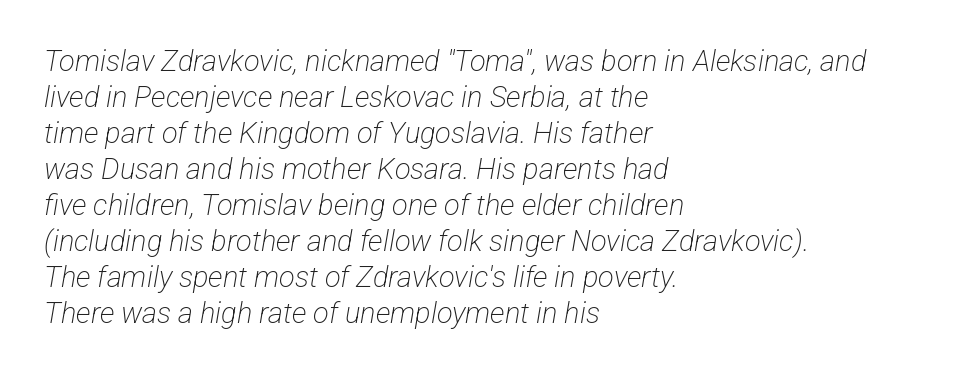
Q: Is the text bold? A: No.
Q: Is the typeface a serif or a sans-serif typeface? A: Sans-serif.
Q: Is the text underlined? A: No.
Q: How is the paragraph aligned? A: Left-aligned.
Q: Is the spacing between letters normal or unusually wide? A: Normal.
Q: Width (condensed, normal, or wide)? A: Condensed.
Q: Stroke contrast? A: Low.
Q: x-height? A: Medium.
Q: Monospaced? A: No.
